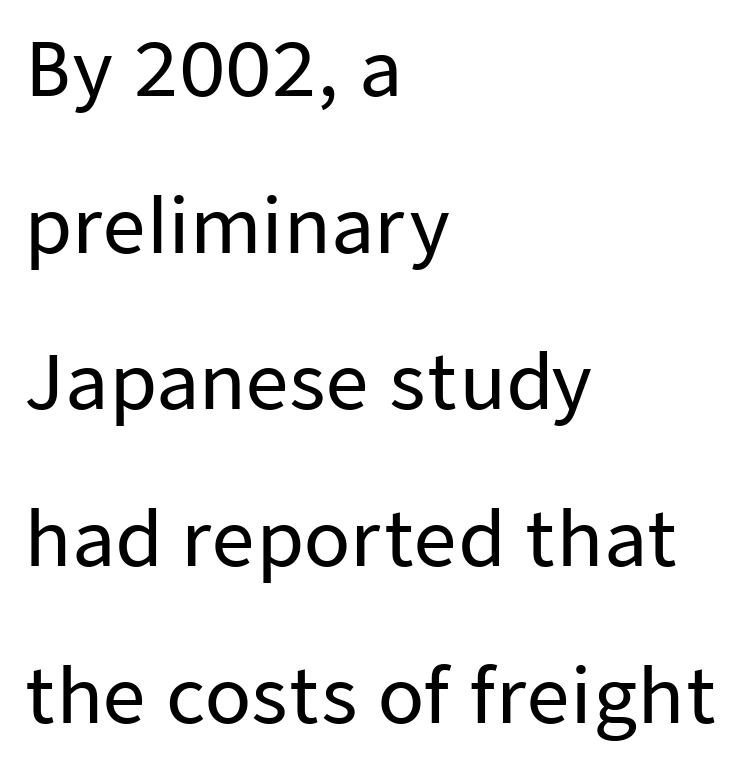
Q: Is the text italic (slanted)? A: No, it is upright.
Q: Is the typeface a serif or a sans-serif typeface? A: Sans-serif.
Q: Is the text underlined? A: No.
Q: How is the paragraph aligned? A: Left-aligned.
Q: Is the spacing between letters normal or unusually wide? A: Normal.
Q: Is the spacing between lines tight, normal or loose? A: Loose.
Q: Width (condensed, normal, or wide)? A: Normal.
Q: Stroke contrast? A: Low.
Q: x-height? A: Medium.
Q: Monospaced? A: No.
